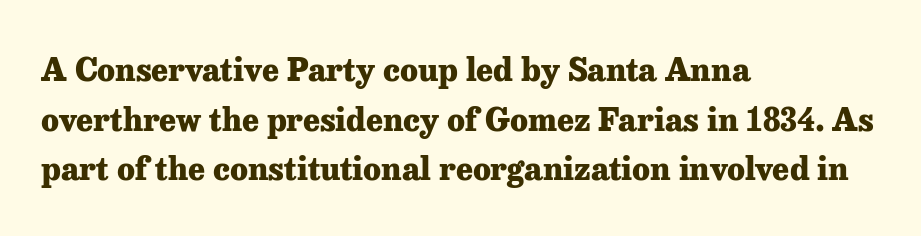
Spacing verdict: proportional, widths tailored to each character. Whoever set this chose a conventional vertical rhythm. Underline: absent. Upright lettering throughout. Typographically, this falls in the serif category.
